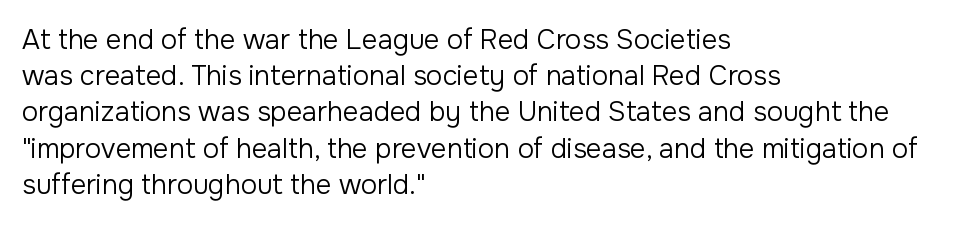
Q: Is the text bold? A: No.
Q: Is the text italic (slanted)? A: No, it is upright.
Q: Is the text underlined? A: No.
Q: How is the paragraph aligned? A: Left-aligned.
Q: Is the spacing between letters normal or unusually wide? A: Normal.
Q: Is the spacing between lines tight, normal or loose? A: Normal.
